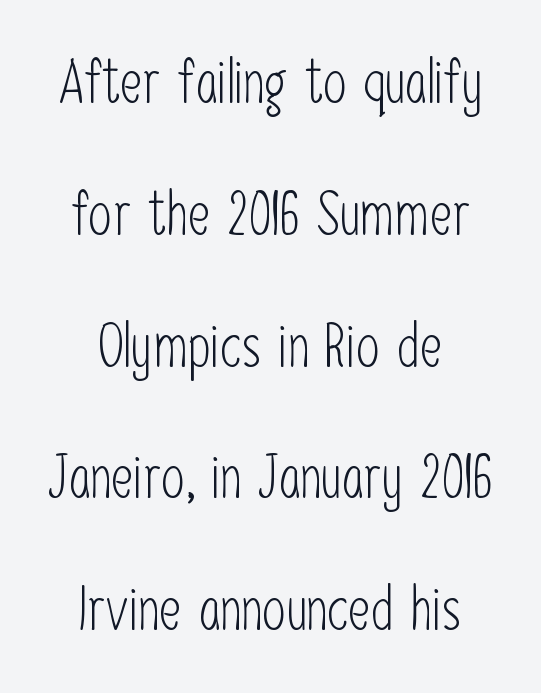
The image shows 61 px light, condensed sans-serif type, upright; set centered, loose line spacing (2.16x), normal letter spacing, not underlined; low stroke contrast and a medium x-height.
